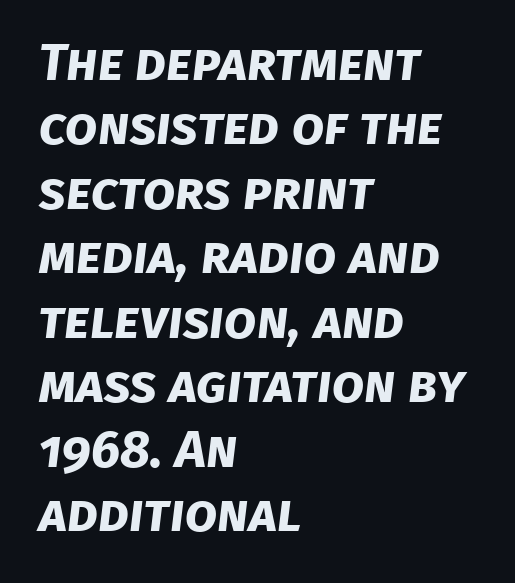
Q: Is the text bold? A: Yes.
Q: Is the typeface a serif or a sans-serif typeface? A: Sans-serif.
Q: Is the text underlined? A: No.
Q: How is the paragraph aligned? A: Left-aligned.
Q: Is the spacing between letters normal or unusually wide? A: Normal.
Q: Width (condensed, normal, or wide)? A: Normal.
Q: Stroke contrast? A: Low.
Q: x-height? A: Large.
Q: Monospaced? A: No.
